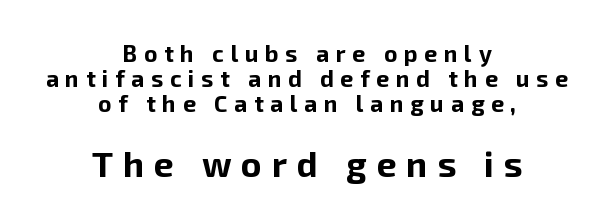
Q: Is the text bold? A: Yes.
Q: Is the text italic (slanted)? A: No, it is upright.
Q: Is the typeface a serif or a sans-serif typeface? A: Sans-serif.
Q: Is the text underlined? A: No.
Q: How is the paragraph aligned? A: Centered.
Q: Is the spacing between letters normal or unusually wide? A: Unusually wide.
Q: Is the spacing between lines tight, normal or loose? A: Tight.
Q: Which block of text is set in a larger size, the first (top) or the second (bottom)? A: The second (bottom) one.
Q: Width (condensed, normal, or wide)? A: Normal.
Q: Stroke contrast? A: Low.
Q: x-height? A: Medium.
Q: Monospaced? A: No.
